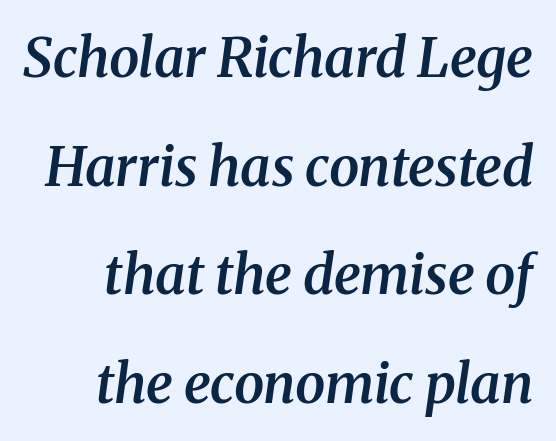
The image shows 54 px semibold serif type, italic (leaning right); set loose line spacing (2.01x), normal letter spacing, not underlined; medium stroke contrast and a medium x-height.
